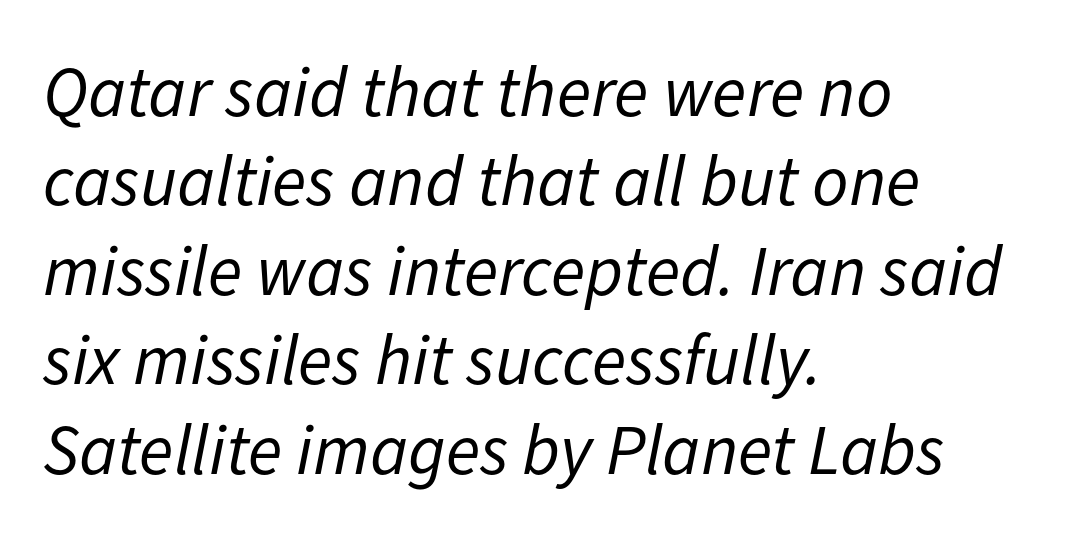
The image shows 71 px regular-weight type, italic (leaning right); set left-aligned, normal line spacing (1.26x), normal letter spacing, not underlined; low stroke contrast and a medium x-height.
